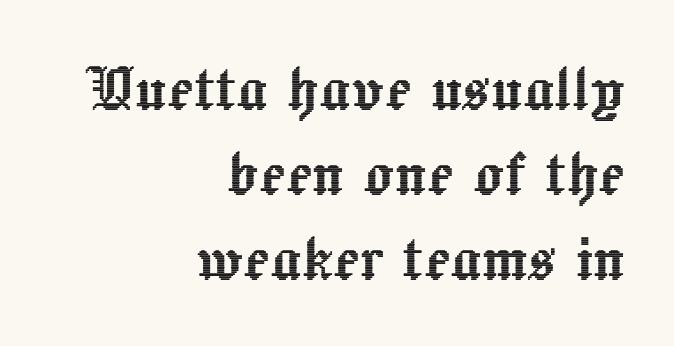
The typography opts for an upright posture over an oblique one. What's the leading like? Squeezed, with rows nearly overlapping. Visually the block forms a straight wall on the right and a jagged coastline on the left. Each word holds together tightly as a unit, with standard inter-letter gaps.
